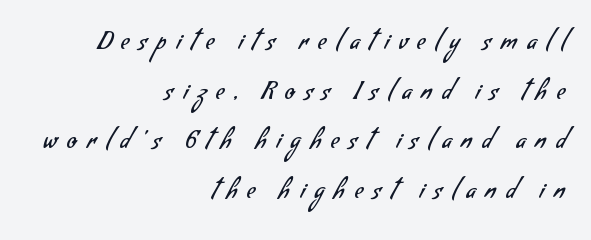
Q: Is the text bold? A: No.
Q: Is the text underlined? A: No.
Q: How is the paragraph aligned? A: Right-aligned.
Q: Is the spacing between letters normal or unusually wide? A: Unusually wide.
Q: Is the spacing between lines tight, normal or loose? A: Loose.
